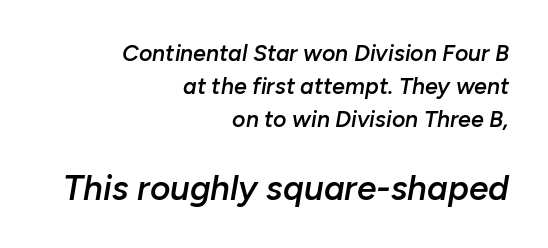
{"italic": "yes", "lean": "right", "slant_degrees": 10, "bold": "semi", "weight": "semibold", "width": "normal", "stroke_contrast": "low", "x_height": "medium", "monospaced": "no", "underline": "no", "align": "right", "line_spacing": "normal", "line_spacing_ratio": 1.43, "letter_spacing": "normal", "letter_spacing_em": 0.0, "larger_block": "second", "size_ratio": 1.52, "glyph_px": 35}
